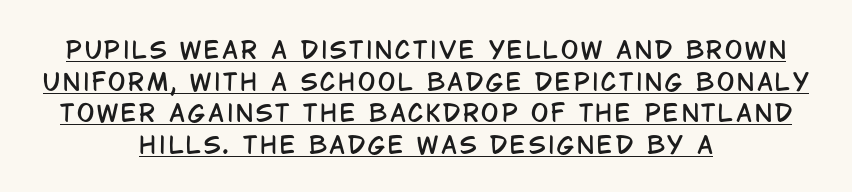
{"italic": "no", "underline": "yes", "align": "center", "line_spacing": "normal", "line_spacing_ratio": 1.37, "glyph_px": 23}
